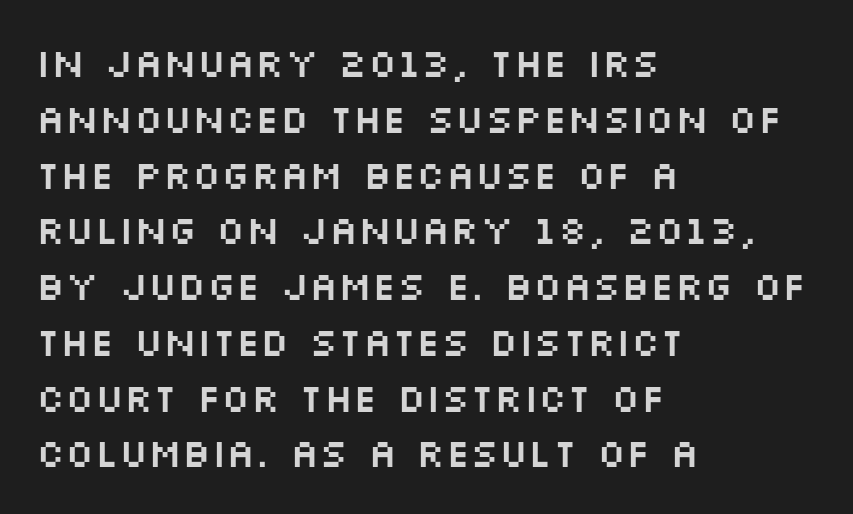
{"serif": "no", "italic": "no", "width": "wide", "stroke_contrast": "medium", "x_height": "large", "monospaced": "no", "underline": "no", "align": "left", "line_spacing": "normal", "line_spacing_ratio": 1.43, "letter_spacing": "normal", "letter_spacing_em": 0.0, "glyph_px": 39}
